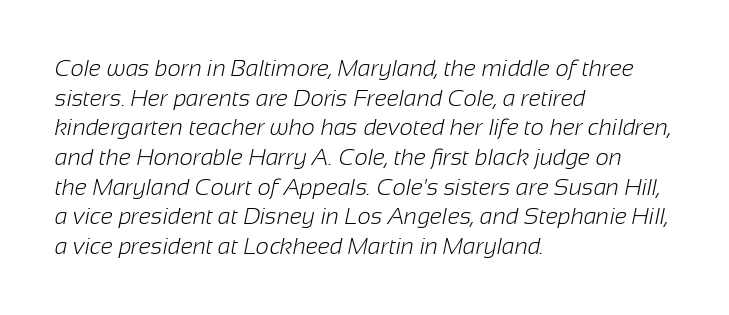
The image shows 23 px text type; set left-aligned, normal line spacing (1.29x), normal letter spacing, not underlined.
